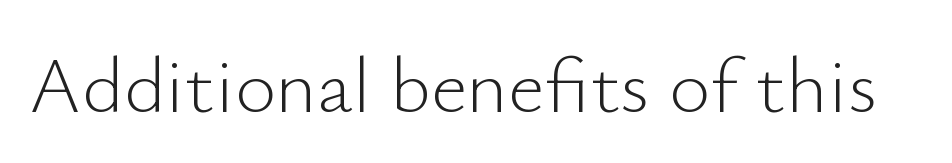
Q: Is the text bold? A: No.
Q: Is the text italic (slanted)? A: No, it is upright.
Q: Is the typeface a serif or a sans-serif typeface? A: Sans-serif.
Q: Is the text underlined? A: No.
Q: Is the spacing between letters normal or unusually wide? A: Normal.
Q: Width (condensed, normal, or wide)? A: Normal.
Q: Stroke contrast? A: Low.
Q: x-height? A: Small.
Q: Monospaced? A: No.
